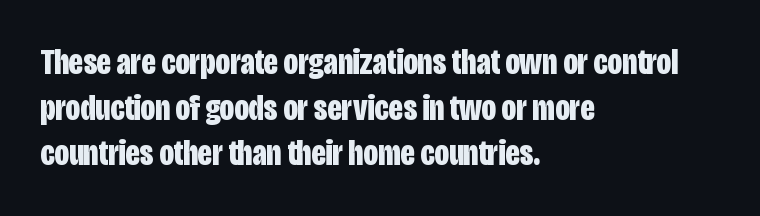
The image shows 36 px bold, condensed sans-serif type, upright; set left-aligned, normal line spacing (1.27x), normal letter spacing, not underlined; low stroke contrast and a large x-height.
